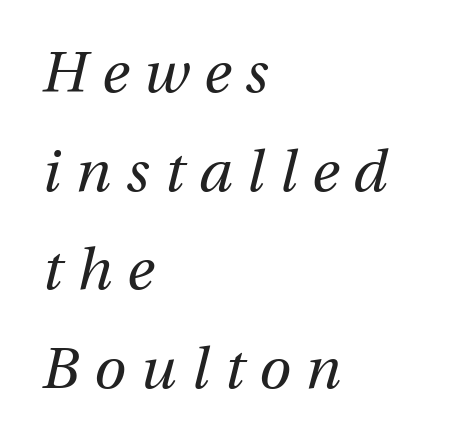
{"italic": "yes", "lean": "right", "slant_degrees": 12, "bold": "no", "weight": "regular", "width": "normal", "stroke_contrast": "medium", "x_height": "medium", "monospaced": "no", "underline": "no", "align": "left", "line_spacing": "normal", "line_spacing_ratio": 1.7, "letter_spacing": "wide", "letter_spacing_em": 0.26, "glyph_px": 58}
